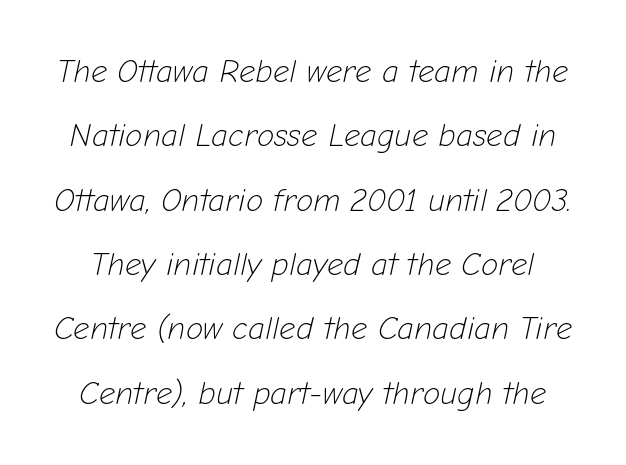
This sample has the flowing, uneven cadence of proportional lettering. Each stroke keeps to a modest, everyday thickness or less. Nothing unusual about the tracking: characters are spaced as the font intends. The passage shown stacks its lines with a broad gap.
